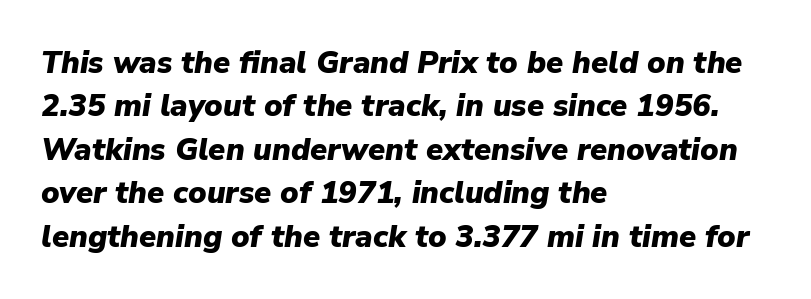
{"italic": "yes", "lean": "right", "slant_degrees": 9, "bold": "yes", "weight": "heavy", "width": "normal", "stroke_contrast": "low", "x_height": "medium", "monospaced": "no", "underline": "no", "align": "left", "line_spacing": "normal", "line_spacing_ratio": 1.4, "letter_spacing": "normal", "letter_spacing_em": 0.0, "glyph_px": 31}
